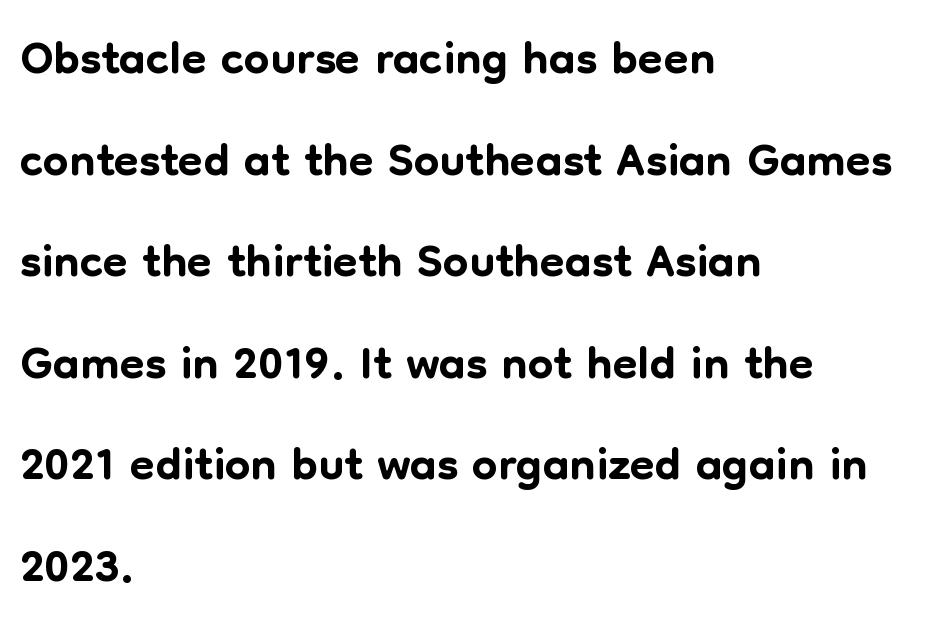
Q: Is the text italic (slanted)? A: No, it is upright.
Q: Is the typeface a serif or a sans-serif typeface? A: Sans-serif.
Q: Is the text underlined? A: No.
Q: How is the paragraph aligned? A: Left-aligned.
Q: Is the spacing between letters normal or unusually wide? A: Normal.
Q: Is the spacing between lines tight, normal or loose? A: Normal.
Q: Width (condensed, normal, or wide)? A: Normal.
Q: Stroke contrast? A: Low.
Q: x-height? A: Medium.
Q: Monospaced? A: No.
